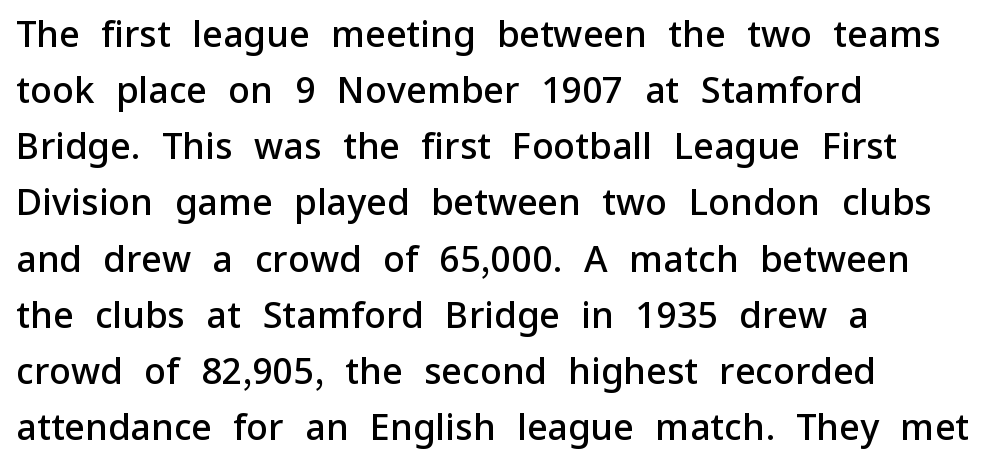
The rendering uses natural spacing where letterforms have individual widths. The passage is arranged the way most books set body copy — flush left. The letters are semibold — heavier than regular but short of a full bold. Tracking here is standard; glyphs follow each other at the usual distance. The foot of each line stays bare and open.
